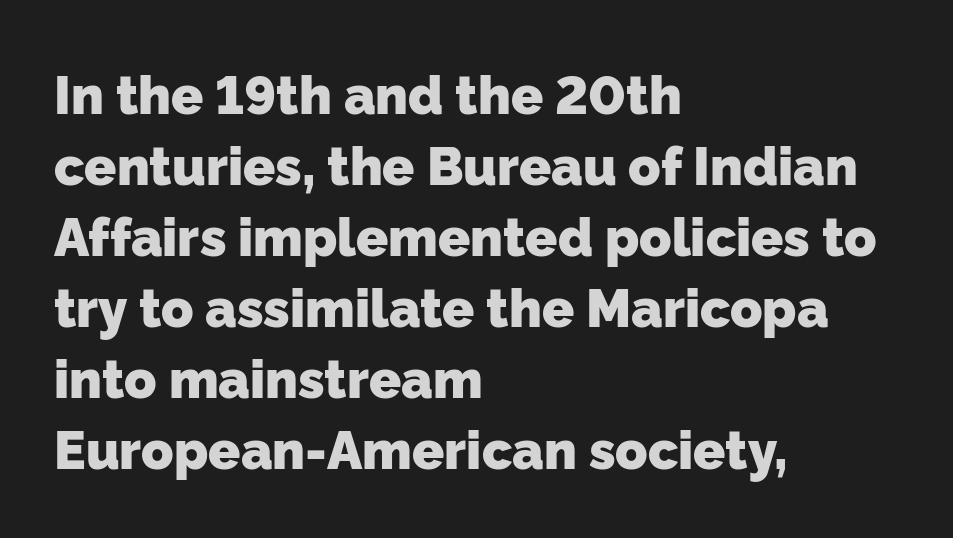
Q: Is the text bold? A: Yes.
Q: Is the typeface a serif or a sans-serif typeface? A: Sans-serif.
Q: Is the text underlined? A: No.
Q: How is the paragraph aligned? A: Left-aligned.
Q: Is the spacing between letters normal or unusually wide? A: Normal.
Q: Is the spacing between lines tight, normal or loose? A: Normal.
Q: Width (condensed, normal, or wide)? A: Normal.
Q: Stroke contrast? A: Low.
Q: x-height? A: Medium.
Q: Monospaced? A: No.
